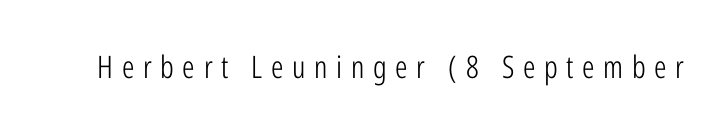
Q: Is the text bold? A: No.
Q: Is the text italic (slanted)? A: No, it is upright.
Q: Is the typeface a serif or a sans-serif typeface? A: Sans-serif.
Q: Is the text underlined? A: No.
Q: Is the spacing between letters normal or unusually wide? A: Unusually wide.
Q: Width (condensed, normal, or wide)? A: Condensed.
Q: Stroke contrast? A: Low.
Q: x-height? A: Medium.
Q: Monospaced? A: No.
